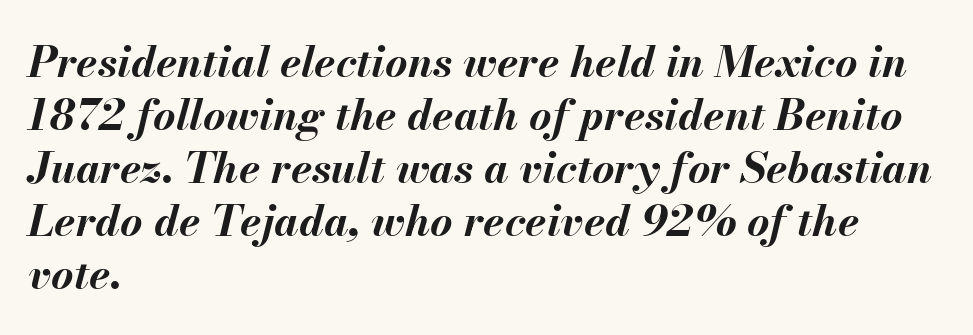
Q: Is the text bold? A: Yes.
Q: Is the text italic (slanted)? A: Yes, it leans right by about 13 degrees.
Q: Is the text underlined? A: No.
Q: How is the paragraph aligned? A: Left-aligned.
Q: Is the spacing between letters normal or unusually wide? A: Normal.
Q: Width (condensed, normal, or wide)? A: Normal.
Q: Stroke contrast? A: Medium.
Q: x-height? A: Small.
Q: Monospaced? A: No.
